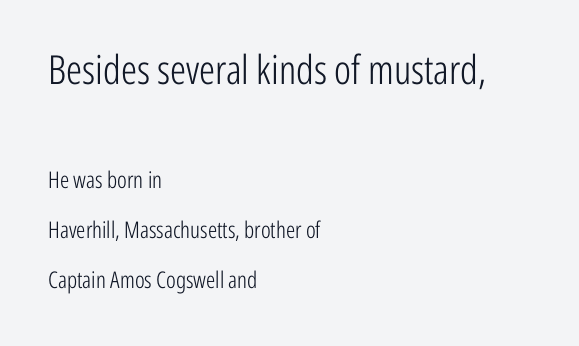
The image shows 40 px light, condensed sans-serif type, upright; set left-aligned, loose line spacing (2.17x), normal letter spacing, not underlined; the first (top) block is 1.74x larger; low stroke contrast and a medium x-height.
